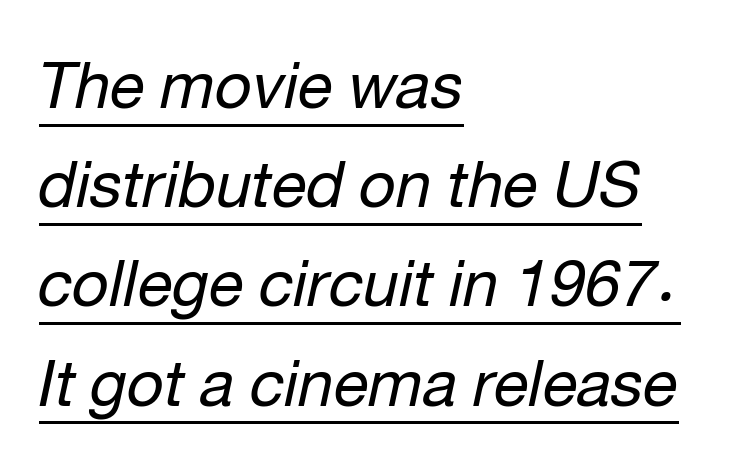
The image shows 64 px regular-weight type, italic (leaning right); set left-aligned, normal line spacing (1.55x), normal letter spacing, underlined; low stroke contrast and a medium x-height.
